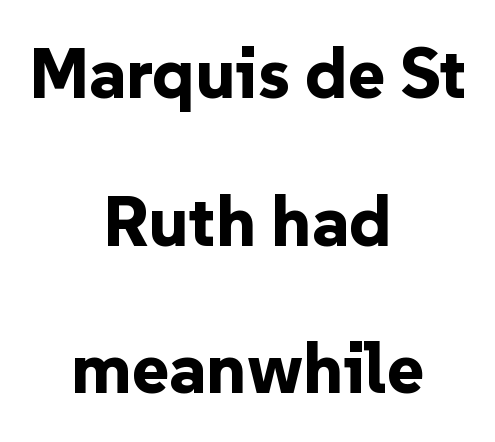
Q: Is the text bold? A: Yes.
Q: Is the text italic (slanted)? A: No, it is upright.
Q: Is the typeface a serif or a sans-serif typeface? A: Sans-serif.
Q: Is the text underlined? A: No.
Q: How is the paragraph aligned? A: Centered.
Q: Is the spacing between letters normal or unusually wide? A: Normal.
Q: Is the spacing between lines tight, normal or loose? A: Loose.
Q: Width (condensed, normal, or wide)? A: Normal.
Q: Stroke contrast? A: Low.
Q: x-height? A: Medium.
Q: Monospaced? A: No.
